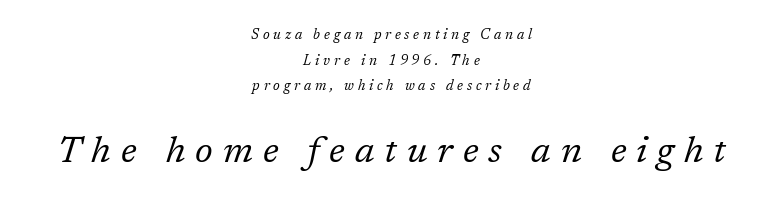
{"serif": "yes", "italic": "yes", "lean": "right", "slant_degrees": 17, "bold": "no", "weight": "regular", "width": "normal", "stroke_contrast": "low", "x_height": "medium", "monospaced": "no", "underline": "no", "align": "center", "line_spacing_ratio": 1.83, "letter_spacing": "wide", "letter_spacing_em": 0.27, "larger_block": "second", "size_ratio": 2.64, "glyph_px": 37}
